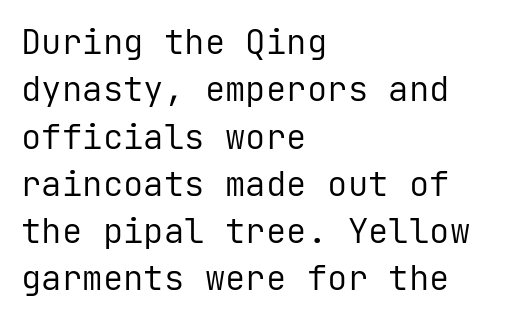
{"serif": "no", "italic": "no", "bold": "no", "weight": "regular", "width": "normal", "stroke_contrast": "low", "x_height": "medium", "monospaced": "yes", "underline": "no", "align": "left", "line_spacing": "normal", "line_spacing_ratio": 1.39, "letter_spacing": "normal", "letter_spacing_em": 0.0, "glyph_px": 34}
